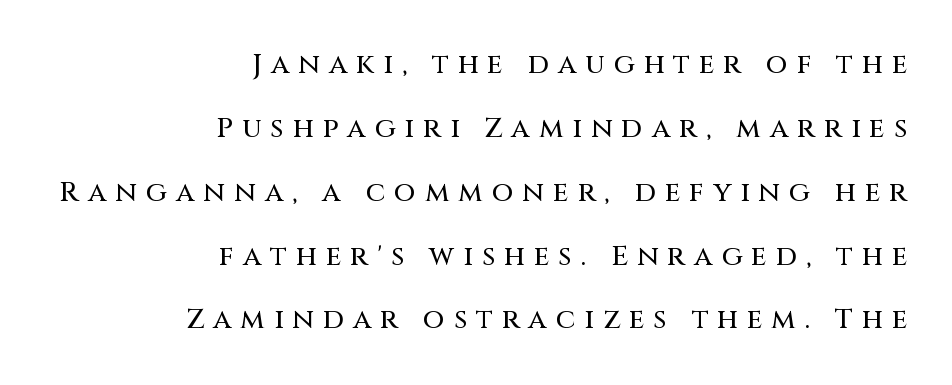
The image shows 28 px sans-serif type, upright; set right-aligned, loose line spacing (2.28x), unusually wide letter spacing (+0.32 em), not underlined; medium stroke contrast and a large x-height.
